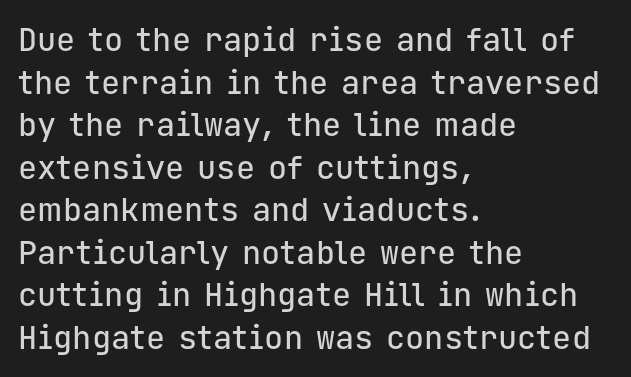
{"serif": "no", "italic": "no", "width": "normal", "stroke_contrast": "low", "x_height": "medium", "monospaced": "yes", "underline": "no", "align": "left", "line_spacing": "normal", "line_spacing_ratio": 1.33, "letter_spacing": "normal", "letter_spacing_em": 0.0, "glyph_px": 32}
